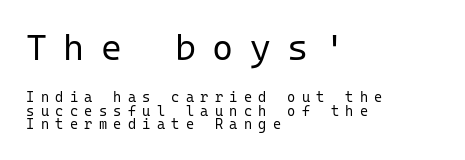
{"serif": "no", "italic": "no", "bold": "no", "weight": "regular", "width": "normal", "stroke_contrast": "low", "x_height": "medium", "monospaced": "yes", "underline": "no", "align": "left", "line_spacing": "tight", "line_spacing_ratio": 0.96, "letter_spacing": "wide", "letter_spacing_em": 0.45, "larger_block": "first", "size_ratio": 2.57, "glyph_px": 36}
